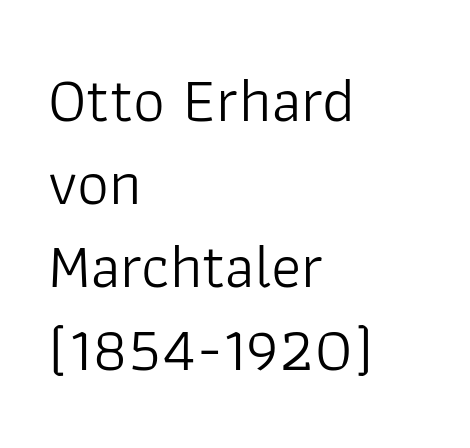
{"serif": "no", "italic": "no", "bold": "no", "weight": "light", "width": "normal", "stroke_contrast": "low", "x_height": "medium", "monospaced": "no", "underline": "no", "align": "left", "line_spacing": "normal", "line_spacing_ratio": 1.32, "letter_spacing": "normal", "letter_spacing_em": 0.0, "glyph_px": 63}
